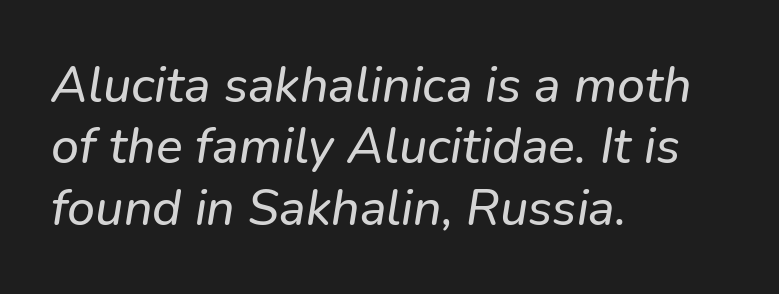
Quick note: italic. Letters rest on an invisible, unmarked baseline. The letters advance in unequal steps, a hallmark of proportional type. Does extra space separate the letters? No, they use regular spacing.
